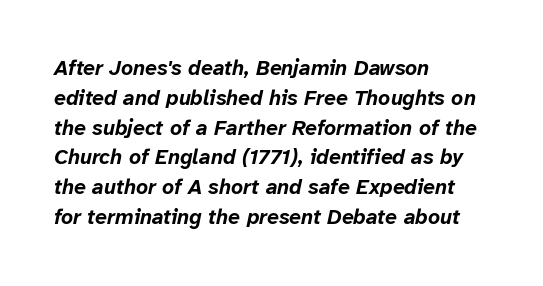
Q: Is the text bold? A: Yes.
Q: Is the text italic (slanted)? A: Yes, it leans right by about 12 degrees.
Q: Is the text underlined? A: No.
Q: How is the paragraph aligned? A: Left-aligned.
Q: Is the spacing between letters normal or unusually wide? A: Normal.
Q: Is the spacing between lines tight, normal or loose? A: Normal.
